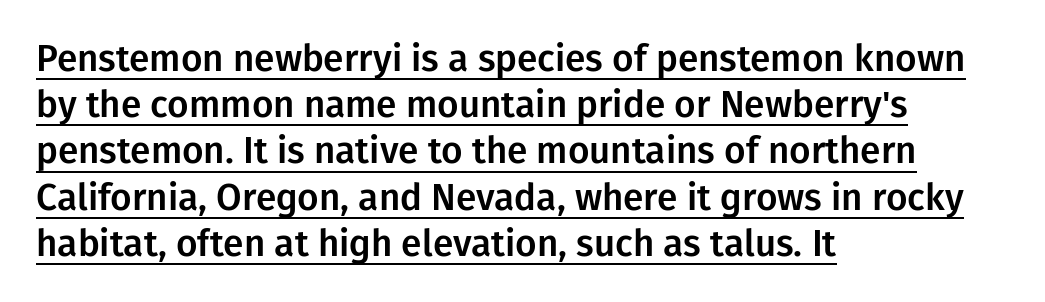
The image shows 37 px sans-serif type, upright; set left-aligned, normal line spacing (1.25x), normal letter spacing, underlined; low stroke contrast and a medium x-height.
